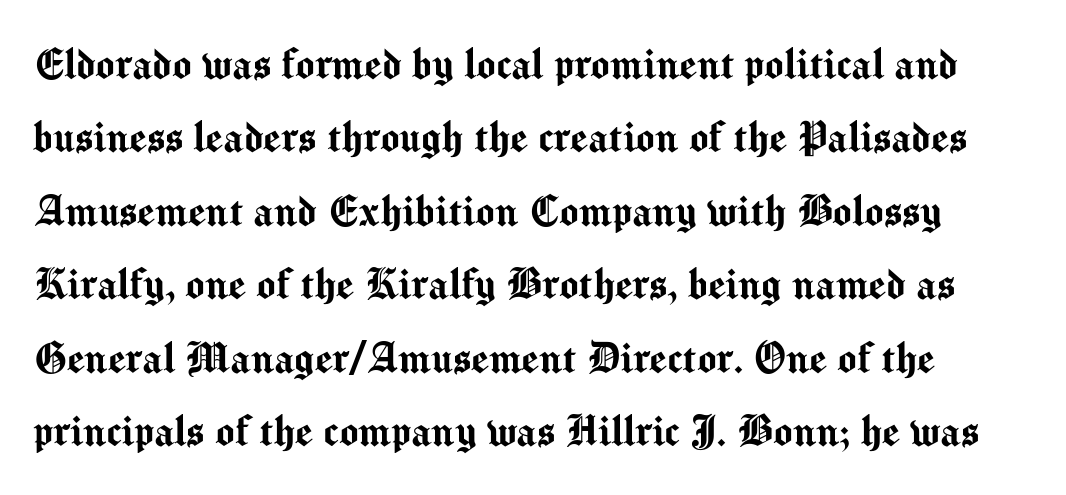
{"serif": "no", "italic": "no", "width": "normal", "stroke_contrast": "medium", "x_height": "medium", "monospaced": "no", "underline": "no", "line_spacing": "normal", "line_spacing_ratio": 1.47, "letter_spacing": "normal", "letter_spacing_em": 0.0, "glyph_px": 50}
